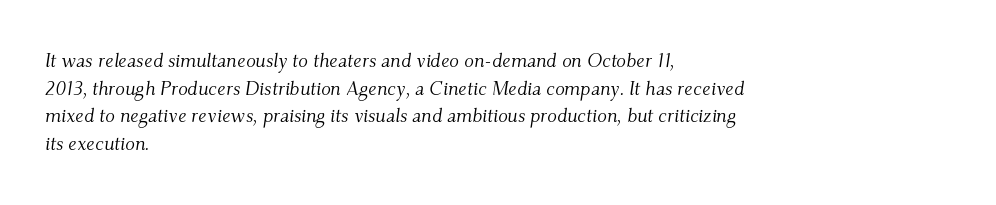
The image shows 20 px text type, italic (leaning right); set left-aligned, normal line spacing (1.38x), normal letter spacing, not underlined.
